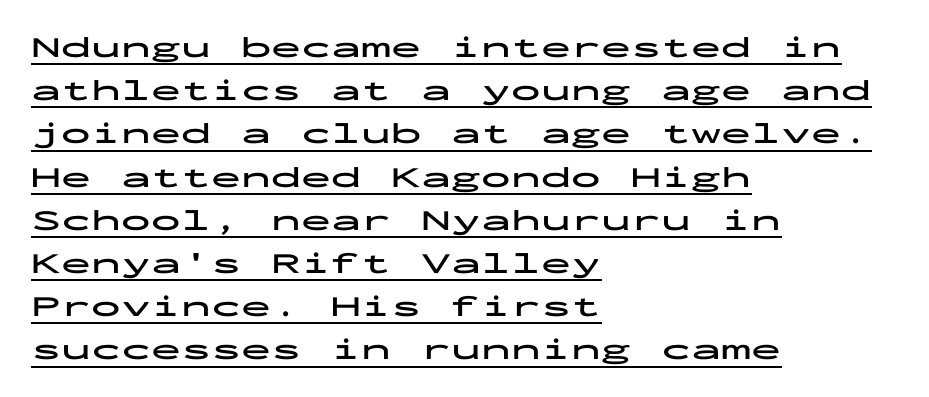
The letters stand upright; this is a roman face. The gaps between neighbouring characters are ordinary and unremarkable. Is this a fixed-width face? Yes — each glyph sits in an identical cell. Descenders here cross a horizontal rule under the line. A normal amount of white space separates one row of letters from the next. Every row of glyphs begins at an identical x-position on the left.
